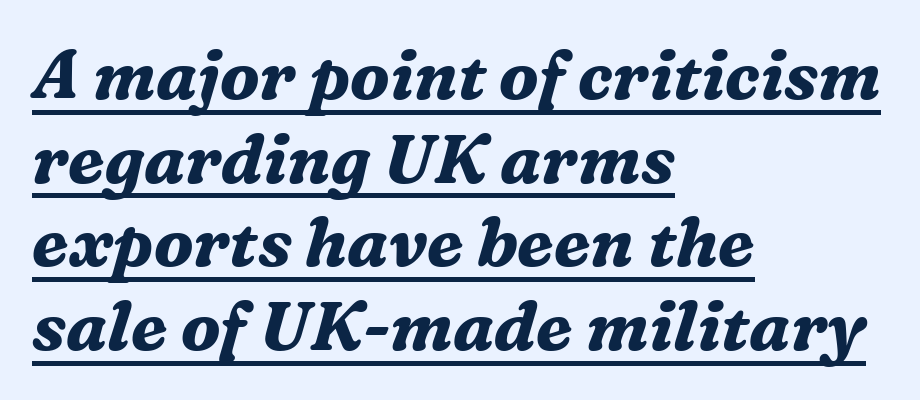
The specimen includes a rule beneath the text block's lines. Caption: multi-line text, flush left, ragged right. Slant detected: the letters are inclined. Observe the ordinary spacing: letters are neighbours, not strangers. The letters advance in unequal steps, a hallmark of proportional type.
